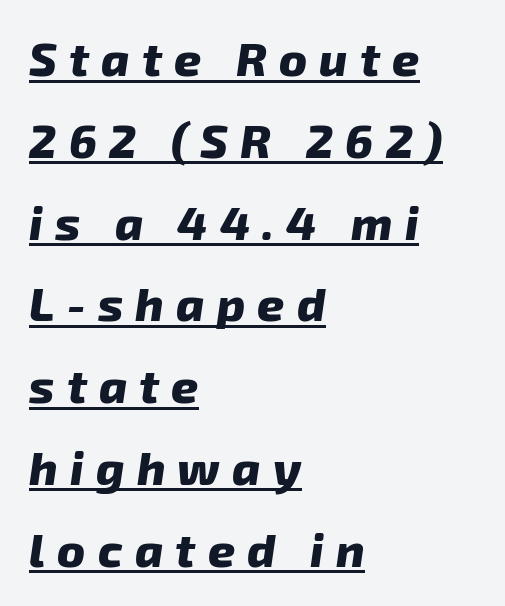
{"italic": "yes", "lean": "right", "slant_degrees": 8, "bold": "yes", "weight": "heavy", "width": "normal", "stroke_contrast": "low", "x_height": "medium", "monospaced": "no", "underline": "yes", "align": "left", "line_spacing_ratio": 1.74, "letter_spacing": "wide", "letter_spacing_em": 0.26, "glyph_px": 47}
